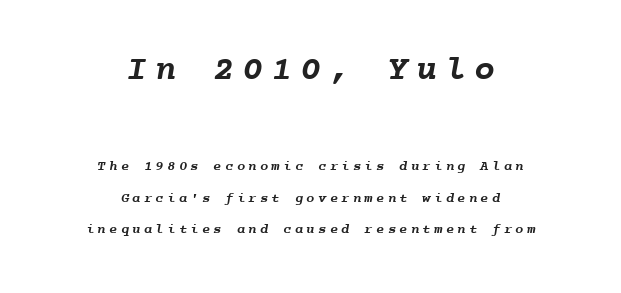
Q: Is the text bold? A: Yes.
Q: Is the text underlined? A: No.
Q: How is the paragraph aligned? A: Centered.
Q: Is the spacing between letters normal or unusually wide? A: Unusually wide.
Q: Is the spacing between lines tight, normal or loose? A: Loose.
Q: Which block of text is set in a larger size, the first (top) or the second (bottom)? A: The first (top) one.
Q: Width (condensed, normal, or wide)? A: Normal.
Q: Stroke contrast? A: Low.
Q: x-height? A: Medium.
Q: Monospaced? A: Yes.
